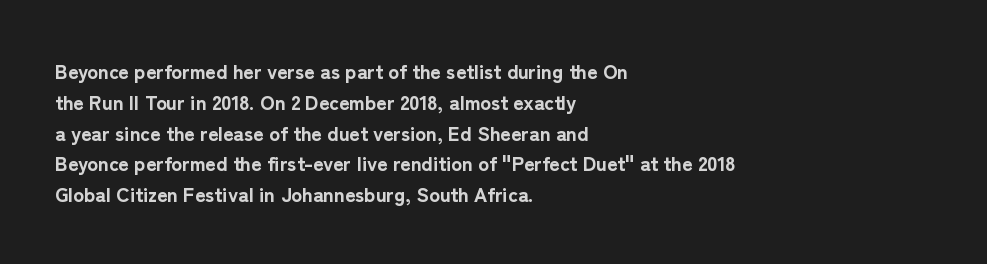
A student would call this left alignment; a typographer would say flush left, rag right. Any mark beneath the type? The region is blank. A dark, heavy texture on the line: the type is bold. The leading is moderate, giving the passage an even texture. The gaps between neighbouring characters are ordinary and unremarkable. The axis of the letterforms is exactly vertical.
